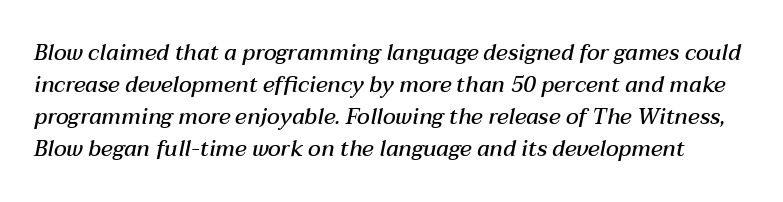
Q: Is the text bold? A: Semi-bold.
Q: Is the text italic (slanted)? A: Yes, it leans right by about 12 degrees.
Q: Is the text underlined? A: No.
Q: Is the spacing between letters normal or unusually wide? A: Normal.
Q: Is the spacing between lines tight, normal or loose? A: Normal.
